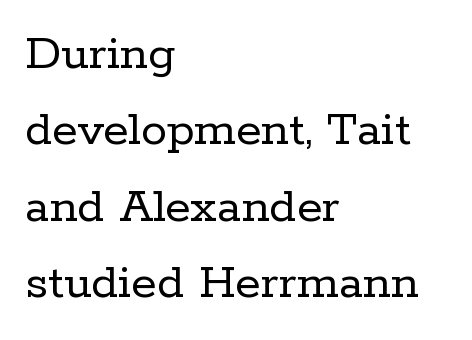
The image shows 52 px regular-weight serif type, upright; set left-aligned, normal line spacing (1.47x), normal letter spacing, not underlined; low stroke contrast and a medium x-height.
